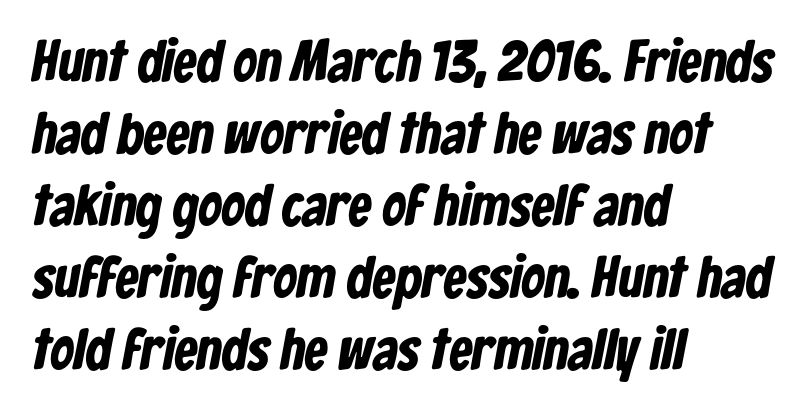
{"serif": "no", "bold": "yes", "weight": "bold", "width": "condensed", "stroke_contrast": "low", "x_height": "medium", "monospaced": "no", "underline": "no", "align": "left", "line_spacing_ratio": 1.24, "letter_spacing": "normal", "letter_spacing_em": 0.0, "glyph_px": 58}
